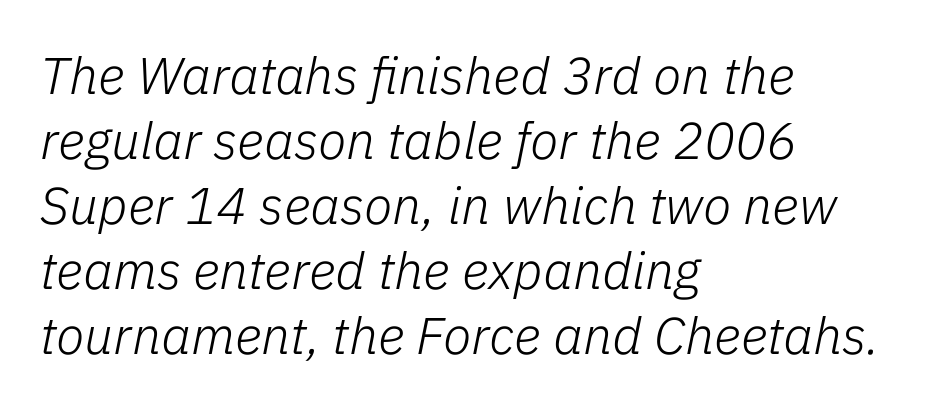
Q: Is the text bold? A: No.
Q: Is the text italic (slanted)? A: Yes, it leans right by about 11 degrees.
Q: Is the text underlined? A: No.
Q: How is the paragraph aligned? A: Left-aligned.
Q: Is the spacing between letters normal or unusually wide? A: Normal.
Q: Is the spacing between lines tight, normal or loose? A: Normal.
Q: Width (condensed, normal, or wide)? A: Normal.
Q: Stroke contrast? A: Low.
Q: x-height? A: Medium.
Q: Monospaced? A: No.
